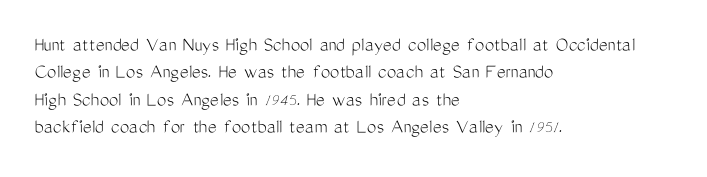
Reading down the block, your eye returns to a fixed left position each line. The weight tops out at a normal text grade. Interline gaps are of average width in this sample. The letters sit at their default tracking, neither squeezed nor spread.
